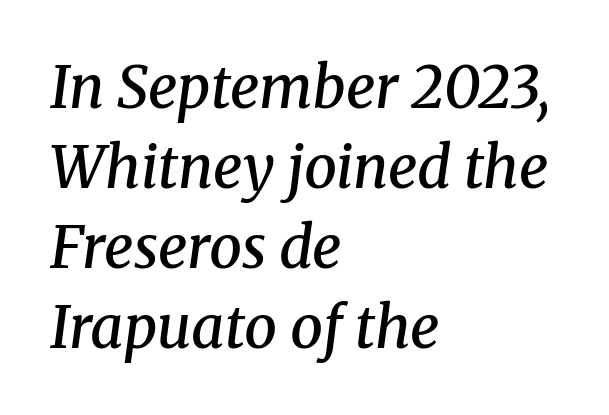
The image shows 58 px semibold serif type, italic (leaning right); set left-aligned, normal line spacing (1.38x), normal letter spacing, not underlined; medium stroke contrast and a medium x-height.
